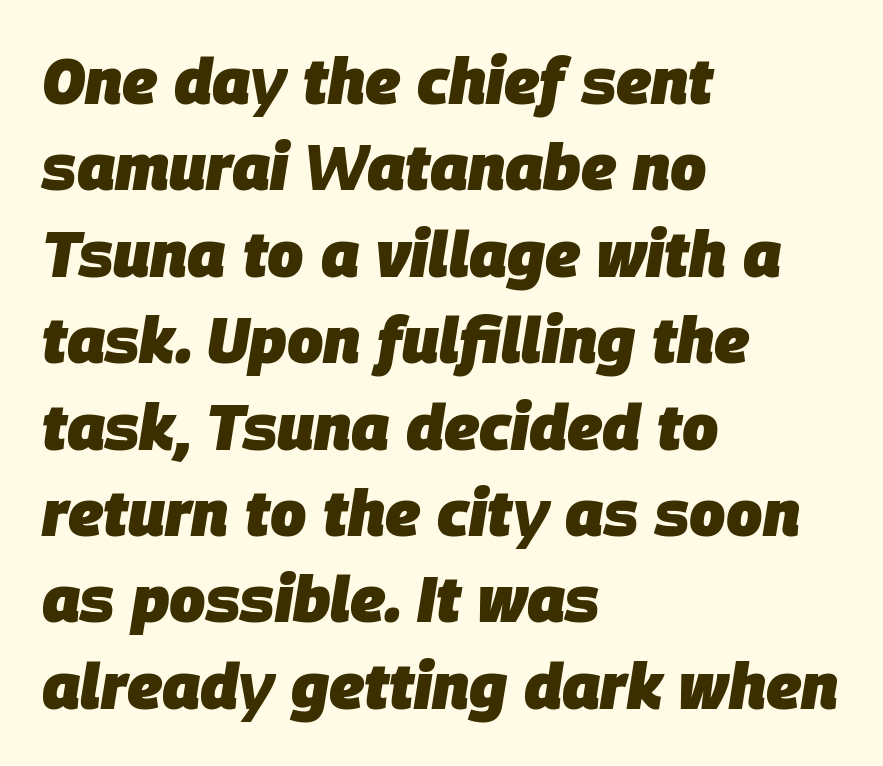
The image shows 64 px heavy type, italic (leaning right); set left-aligned, normal line spacing (1.35x), normal letter spacing, not underlined; low stroke contrast and a large x-height.
